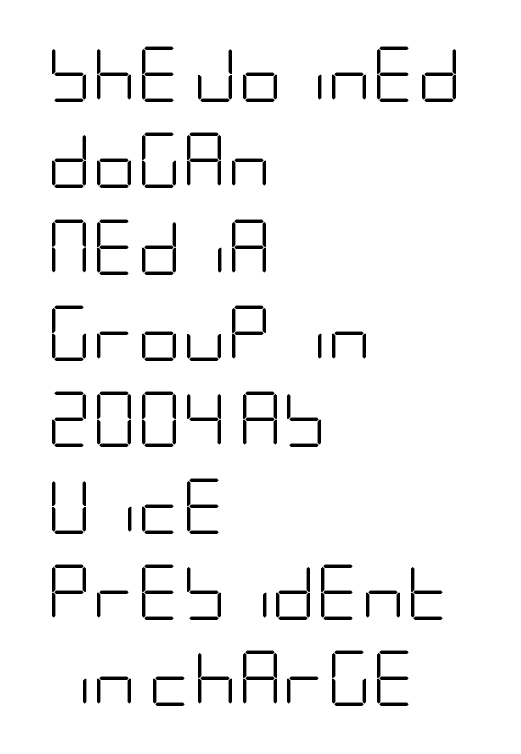
The image shows 55 px light, condensed sans-serif type, upright; set left-aligned, normal line spacing (1.57x), normal letter spacing, not underlined; low stroke contrast and a large x-height.
